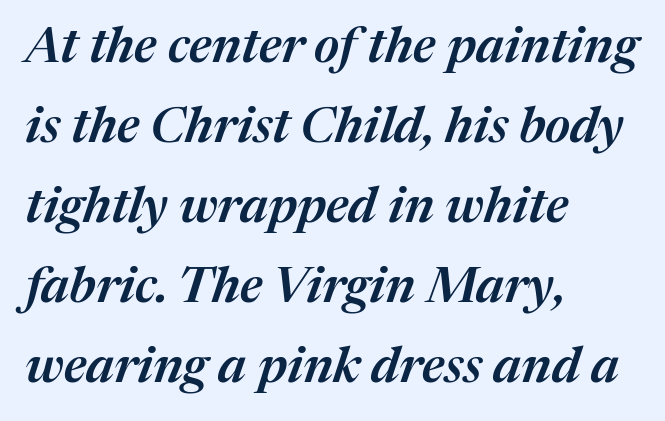
{"italic": "yes", "lean": "right", "slant_degrees": 17, "bold": "semi", "weight": "semibold", "width": "normal", "stroke_contrast": "medium", "x_height": "medium", "monospaced": "no", "underline": "no", "align": "left", "line_spacing": "normal", "line_spacing_ratio": 1.6, "letter_spacing": "normal", "letter_spacing_em": 0.0, "glyph_px": 50}
